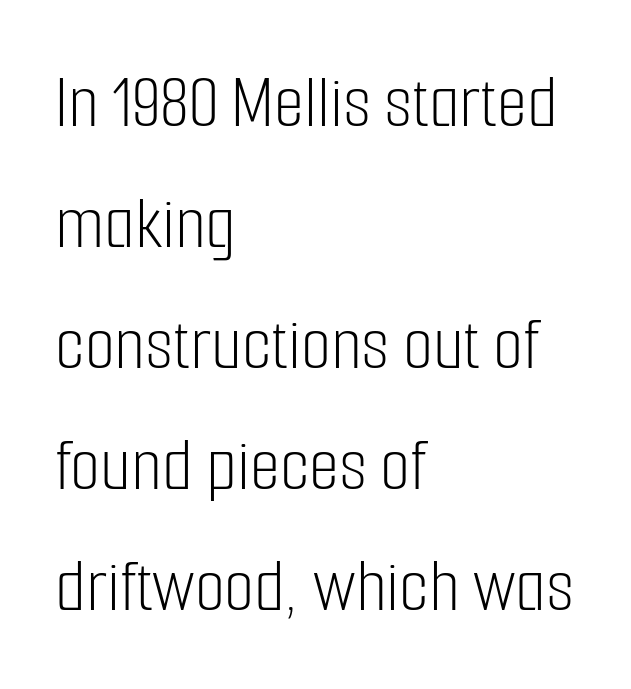
Style check: upright. Do the characters align in a grid? No, the font is proportional. Heaviness? Minimal to ordinary, like unemphasized prose. A normal amount of white space separates one row of letters from the next. No extra tracking has been applied to these lines. Bare-footed words on every line.
